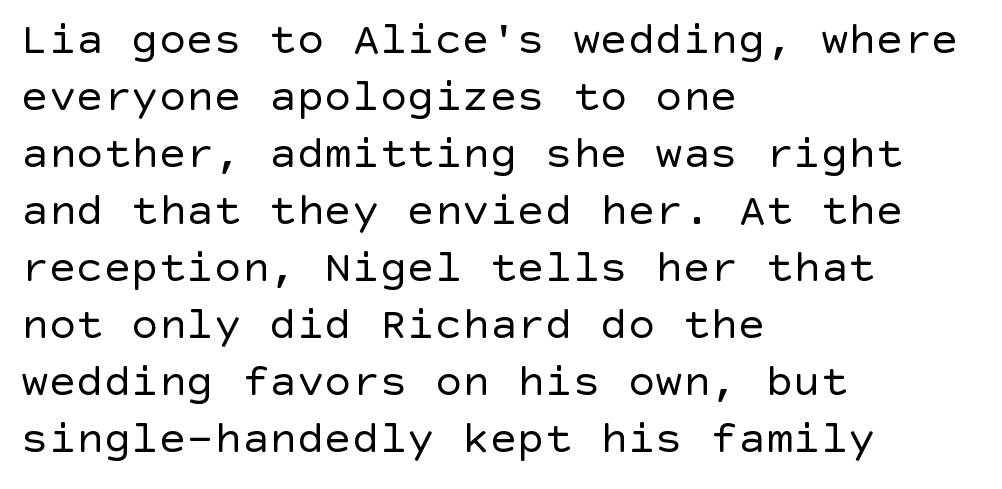
This sample uses plain, unmodified letter spacing. Posture: straight, roman, zero tilt. Quick note: underline off. Type style note: lacks serifs.
